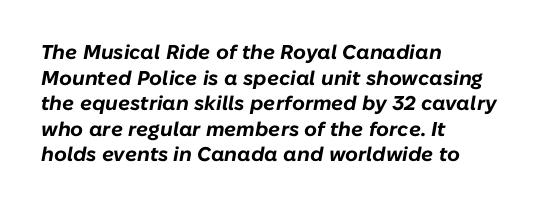
The image shows 20 px bold type, italic (leaning right); set left-aligned, normal line spacing (1.28x), normal letter spacing, not underlined.
